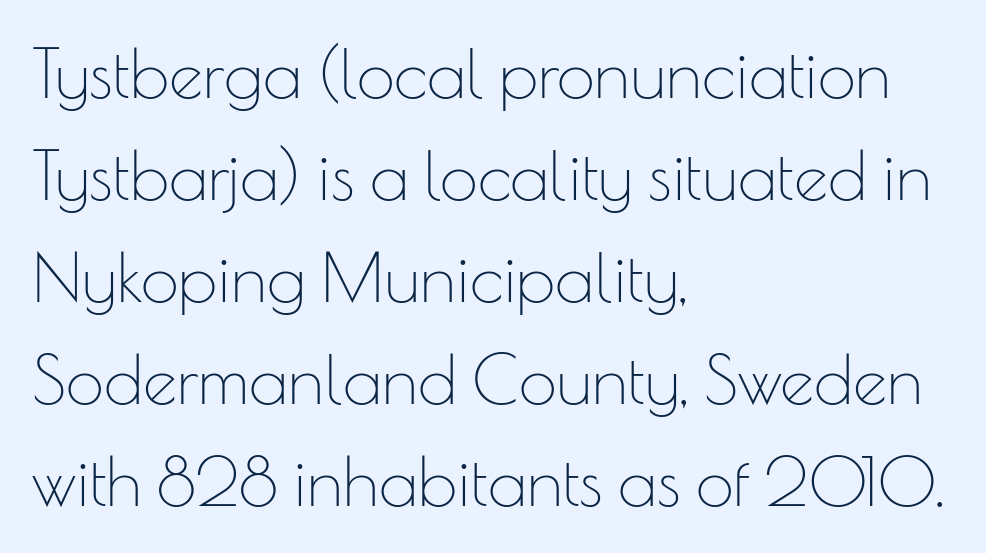
Descenders are the only things crossing below the line. Serif or sans? Sans — the stroke terminals are bare. Think of a printed novel: that variable character pitch is what you see here. Nope, not italic — everything's standing straight. The face used here is rendered with its standard letterfit. The lines in this sample share a left origin and differ only in where they stop.
